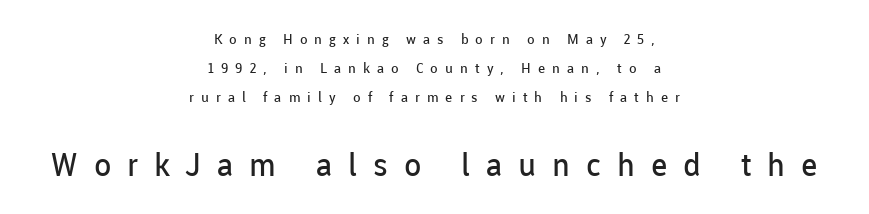
{"serif": "no", "italic": "no", "bold": "no", "weight": "regular", "width": "normal", "stroke_contrast": "low", "x_height": "medium", "monospaced": "no", "underline": "no", "align": "center", "line_spacing": "loose", "line_spacing_ratio": 2.07, "letter_spacing": "wide", "letter_spacing_em": 0.5, "larger_block": "second", "size_ratio": 2.29, "glyph_px": 32}
